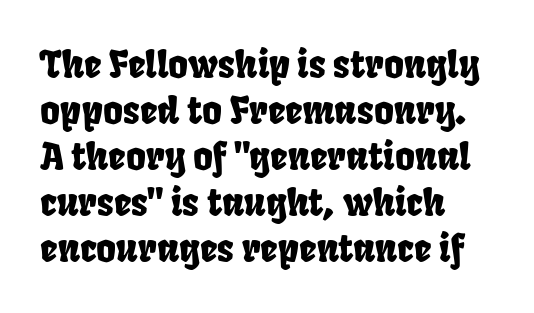
{"serif": "no", "width": "condensed", "stroke_contrast": "low", "x_height": "large", "monospaced": "no", "underline": "no", "align": "left", "line_spacing_ratio": 1.21, "letter_spacing": "normal", "letter_spacing_em": 0.0, "glyph_px": 38}
